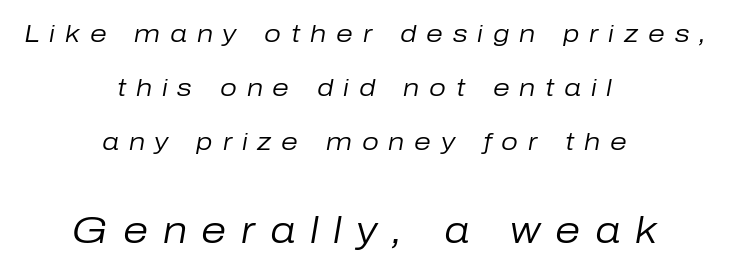
Q: Is the text bold? A: No.
Q: Is the text italic (slanted)? A: Yes, it leans right by about 10 degrees.
Q: Is the text underlined? A: No.
Q: How is the paragraph aligned? A: Centered.
Q: Is the spacing between letters normal or unusually wide? A: Unusually wide.
Q: Is the spacing between lines tight, normal or loose? A: Loose.
Q: Which block of text is set in a larger size, the first (top) or the second (bottom)? A: The second (bottom) one.
Q: Width (condensed, normal, or wide)? A: Normal.
Q: Stroke contrast? A: Low.
Q: x-height? A: Medium.
Q: Monospaced? A: No.
